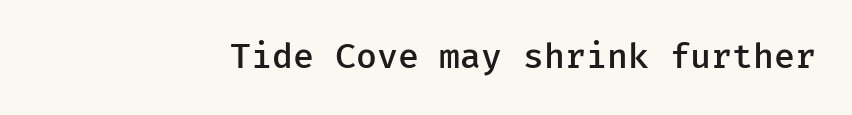
Q: Is the text bold? A: Semi-bold.
Q: Is the text italic (slanted)? A: No, it is upright.
Q: Is the typeface a serif or a sans-serif typeface? A: Sans-serif.
Q: Is the text underlined? A: No.
Q: Is the spacing between letters normal or unusually wide? A: Normal.
Q: Width (condensed, normal, or wide)? A: Normal.
Q: Stroke contrast? A: Low.
Q: x-height? A: Medium.
